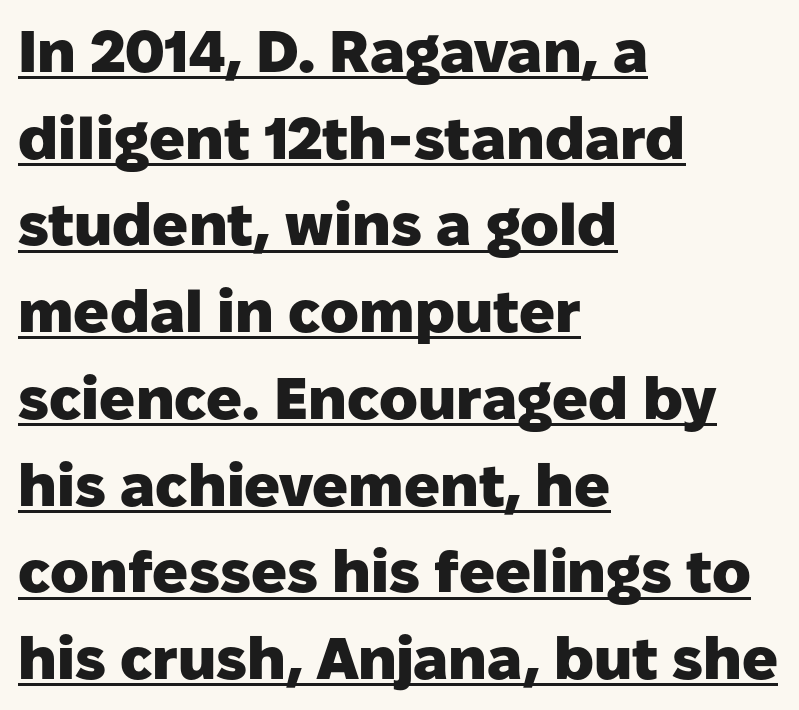
The image shows 59 px heavy sans-serif type, upright; set left-aligned, normal line spacing (1.47x), normal letter spacing, underlined; low stroke contrast and a medium x-height.
